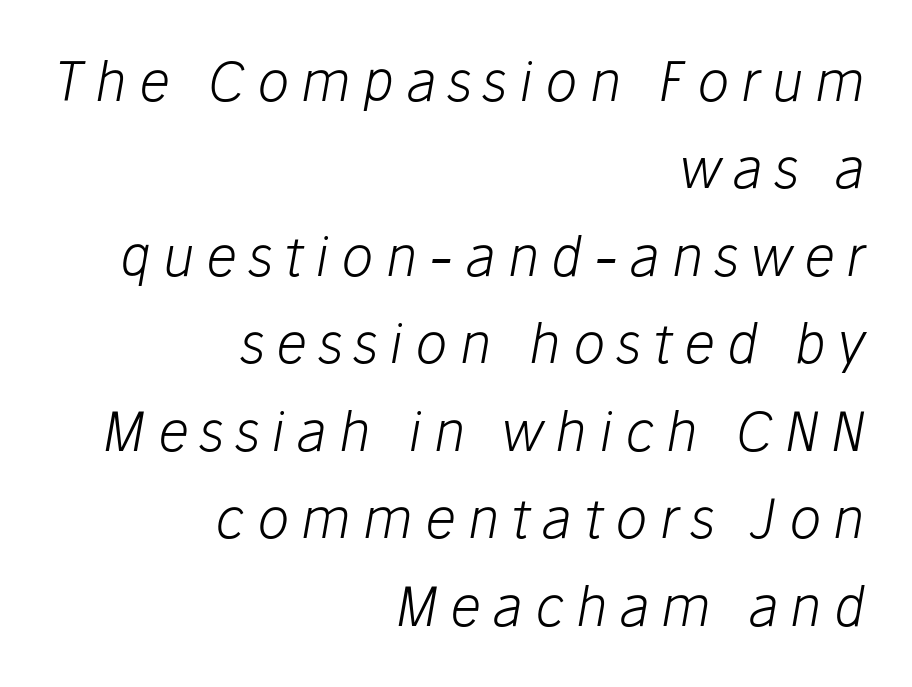
{"italic": "yes", "lean": "right", "slant_degrees": 10, "bold": "no", "weight": "light", "width": "normal", "stroke_contrast": "low", "x_height": "medium", "monospaced": "no", "underline": "no", "align": "right", "line_spacing": "normal", "line_spacing_ratio": 1.62, "letter_spacing": "wide", "letter_spacing_em": 0.22, "glyph_px": 54}
